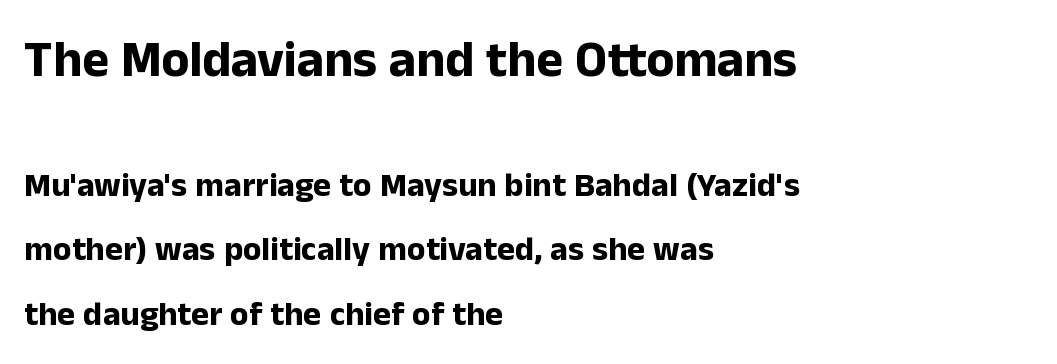
Q: Is the text bold? A: Yes.
Q: Is the text italic (slanted)? A: No, it is upright.
Q: Is the typeface a serif or a sans-serif typeface? A: Sans-serif.
Q: Is the text underlined? A: No.
Q: How is the paragraph aligned? A: Left-aligned.
Q: Is the spacing between letters normal or unusually wide? A: Normal.
Q: Which block of text is set in a larger size, the first (top) or the second (bottom)? A: The first (top) one.
Q: Width (condensed, normal, or wide)? A: Normal.
Q: Stroke contrast? A: Low.
Q: x-height? A: Medium.
Q: Monospaced? A: No.
